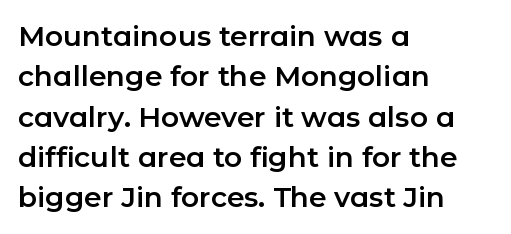
{"serif": "no", "italic": "no", "width": "normal", "stroke_contrast": "low", "x_height": "medium", "monospaced": "no", "underline": "no", "align": "left", "line_spacing": "normal", "line_spacing_ratio": 1.44, "letter_spacing": "normal", "letter_spacing_em": 0.0, "glyph_px": 28}
